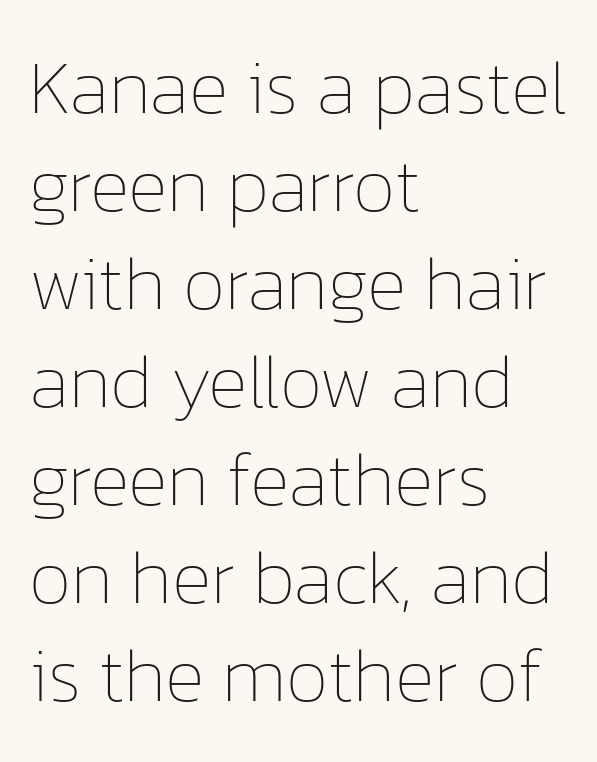
Q: Is the text bold? A: No.
Q: Is the text italic (slanted)? A: No, it is upright.
Q: Is the text underlined? A: No.
Q: How is the paragraph aligned? A: Left-aligned.
Q: Is the spacing between letters normal or unusually wide? A: Normal.
Q: Is the spacing between lines tight, normal or loose? A: Normal.
Q: Width (condensed, normal, or wide)? A: Normal.
Q: Stroke contrast? A: Low.
Q: x-height? A: Medium.
Q: Monospaced? A: No.
